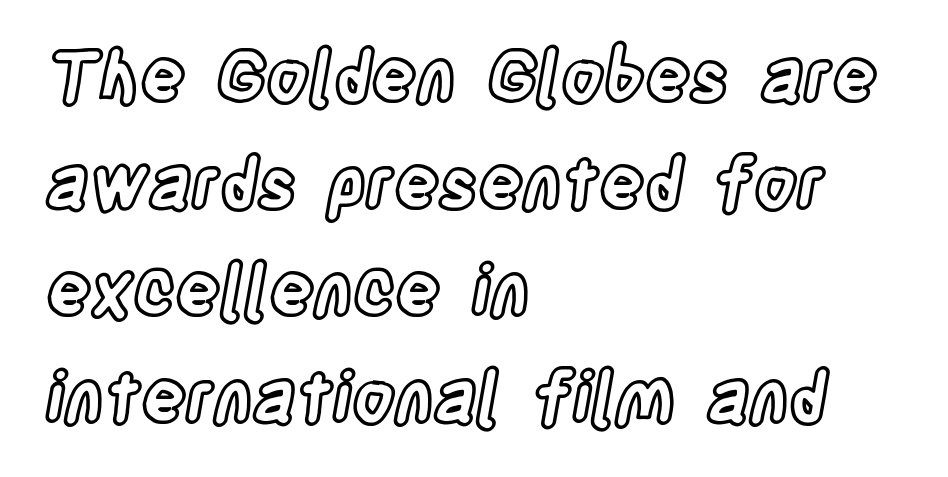
The image shows 69 px condensed type; set left-aligned, normal line spacing (1.55x), normal letter spacing, not underlined; a large x-height.
